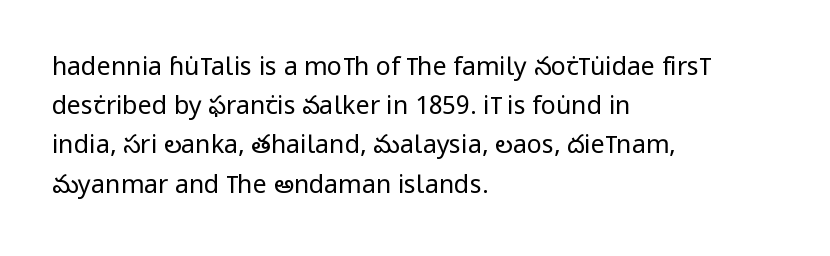
Is this a heavy cut? Hardly; it is regular or lighter. In CSS terms this would be text-align: left. Words appear dense and cohesive because spacing is normal. The gap between lines stays unmarked. Reading down the column, the eye jumps a familiar distance to each next line. This is roman type, the default non-slanted kind.
